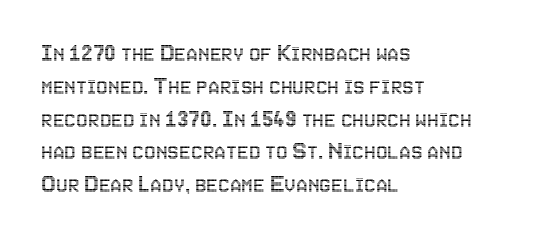
Each new line begins a customary step beneath the previous one. The passage shown is not underscored anywhere. Unlike italic type, these characters show no tilt at all. Casual observation: everything's shoved over to the left.
